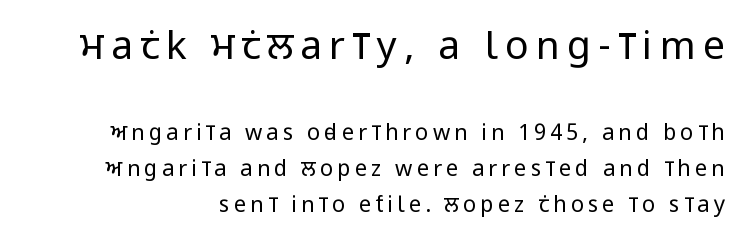
Quick note: underline off. These lines are rendered in a variable-pitch font. If you measured baseline to baseline, you'd find a middling distance. This is not heavy type; no bold has been used.
